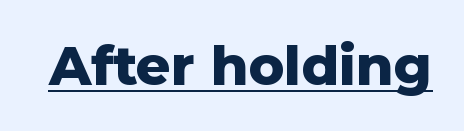
The passage shown is underscored from start to finish. The typesetting leans heavy: a genuine bold. Honestly, the letter spacing is just normal — you wouldn't notice it. Is there any slant? The stems are plumb.
